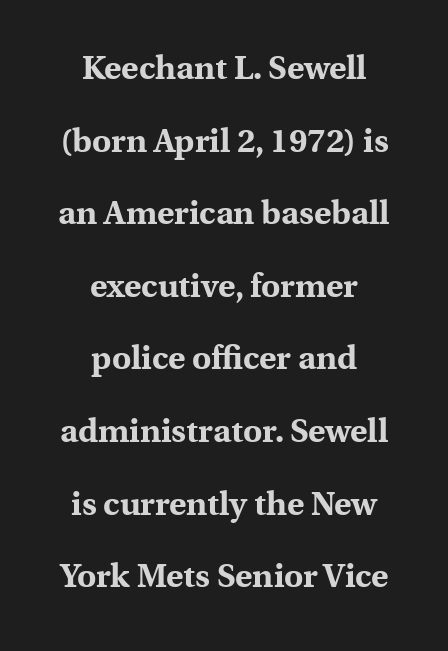
Q: Is the text bold? A: Yes.
Q: Is the text italic (slanted)? A: No, it is upright.
Q: Is the typeface a serif or a sans-serif typeface? A: Serif.
Q: Is the text underlined? A: No.
Q: How is the paragraph aligned? A: Centered.
Q: Is the spacing between letters normal or unusually wide? A: Normal.
Q: Is the spacing between lines tight, normal or loose? A: Loose.
Q: Width (condensed, normal, or wide)? A: Normal.
Q: x-height? A: Medium.
Q: Monospaced? A: No.
